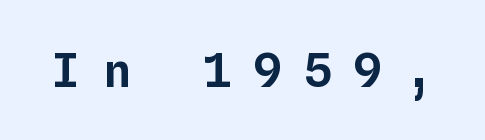
The image shows 47 px text type, upright, monospaced; set unusually wide letter spacing (+0.47 em), not underlined; low stroke contrast and a medium x-height.
